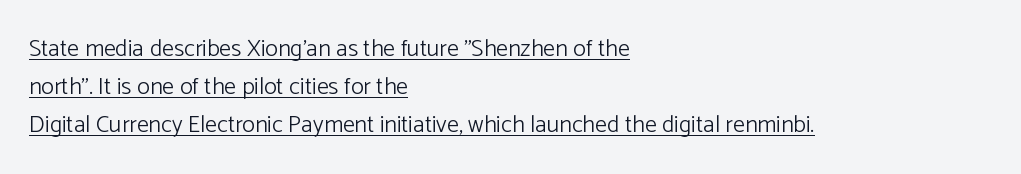
{"italic": "no", "bold": "no", "underline": "yes", "align": "left", "line_spacing": "normal", "line_spacing_ratio": 1.58, "letter_spacing": "normal", "letter_spacing_em": 0.0, "glyph_px": 24}
